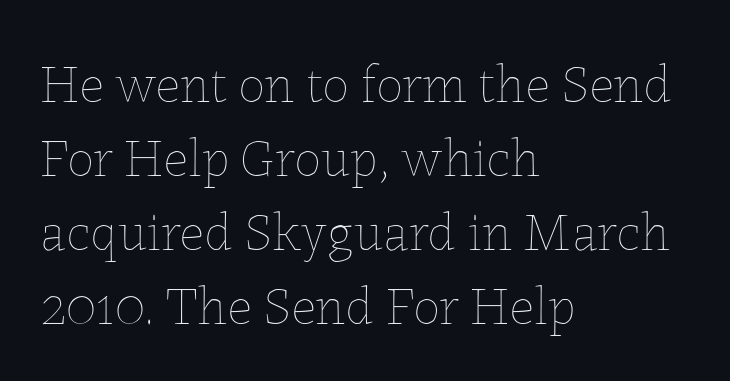
Q: Is the text bold? A: No.
Q: Is the text italic (slanted)? A: No, it is upright.
Q: Is the text underlined? A: No.
Q: How is the paragraph aligned? A: Left-aligned.
Q: Is the spacing between letters normal or unusually wide? A: Normal.
Q: Is the spacing between lines tight, normal or loose? A: Normal.
Q: Width (condensed, normal, or wide)? A: Normal.
Q: Stroke contrast? A: Low.
Q: x-height? A: Medium.
Q: Monospaced? A: No.
